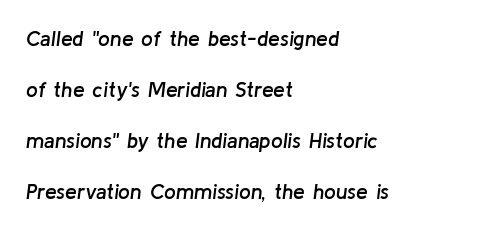
{"italic": "yes", "lean": "right", "slant_degrees": 8, "bold": "semi", "underline": "no", "align": "left", "line_spacing": "loose", "line_spacing_ratio": 2.43, "letter_spacing": "normal", "letter_spacing_em": 0.0, "glyph_px": 21}
